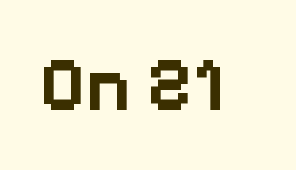
Honestly, there is no underline to notice here at all. You could not count columns in this text — the font is proportionally spaced. The typography opts for an upright posture over an oblique one. A full-strength bold gives these letters their thick strokes.
